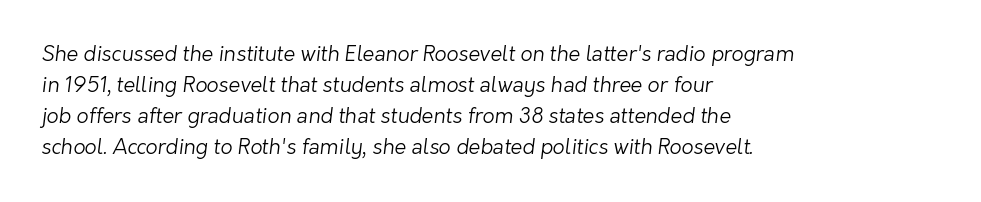
Q: Is the text bold? A: No.
Q: Is the text underlined? A: No.
Q: How is the paragraph aligned? A: Left-aligned.
Q: Is the spacing between letters normal or unusually wide? A: Normal.
Q: Is the spacing between lines tight, normal or loose? A: Normal.
